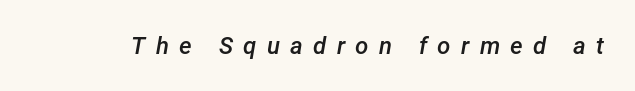
Q: Is the text bold? A: Semi-bold.
Q: Is the text italic (slanted)? A: Yes, it leans right by about 12 degrees.
Q: Is the text underlined? A: No.
Q: Is the spacing between letters normal or unusually wide? A: Unusually wide.
